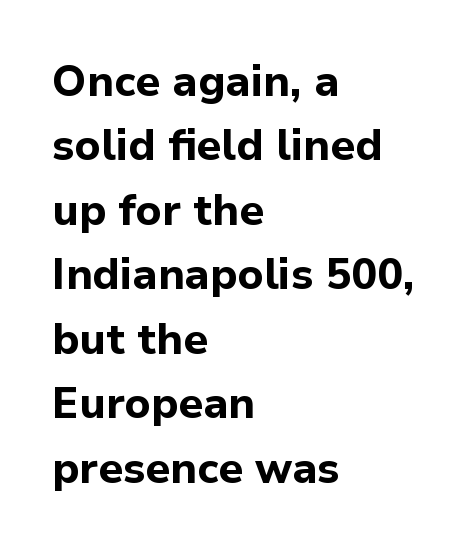
Q: Is the text bold? A: Yes.
Q: Is the text italic (slanted)? A: No, it is upright.
Q: Is the typeface a serif or a sans-serif typeface? A: Sans-serif.
Q: Is the text underlined? A: No.
Q: How is the paragraph aligned? A: Left-aligned.
Q: Is the spacing between letters normal or unusually wide? A: Normal.
Q: Is the spacing between lines tight, normal or loose? A: Normal.
Q: Width (condensed, normal, or wide)? A: Normal.
Q: Stroke contrast? A: Low.
Q: x-height? A: Medium.
Q: Monospaced? A: No.
